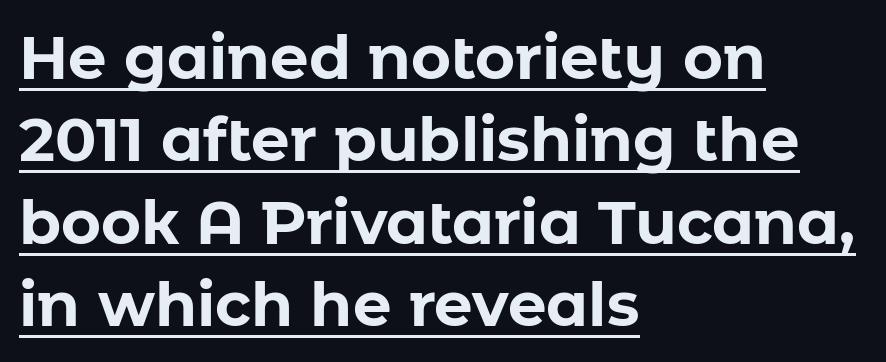
The image shows 61 px bold sans-serif type, upright; set left-aligned, normal line spacing (1.35x), normal letter spacing, underlined; low stroke contrast and a medium x-height.
